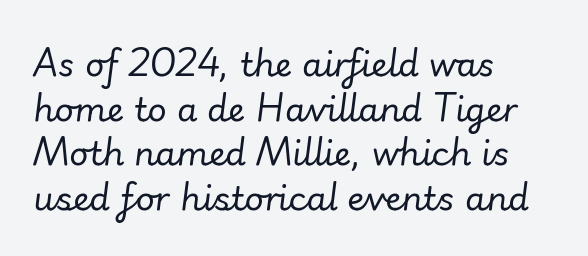
Q: Is the text bold? A: No.
Q: Is the text italic (slanted)? A: Yes, it leans right by about 7 degrees.
Q: Is the text underlined? A: No.
Q: How is the paragraph aligned? A: Left-aligned.
Q: Is the spacing between letters normal or unusually wide? A: Normal.
Q: Is the spacing between lines tight, normal or loose? A: Normal.
Q: Width (condensed, normal, or wide)? A: Normal.
Q: Stroke contrast? A: Low.
Q: x-height? A: Small.
Q: Monospaced? A: No.
